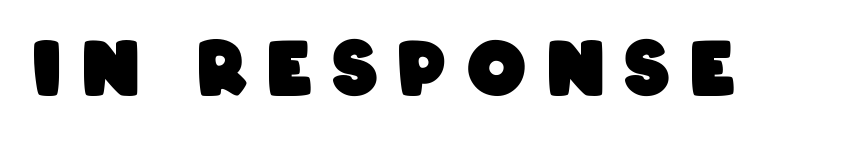
The image shows 74 px heavy, condensed sans-serif type; set unusually wide letter spacing (+0.27 em), not underlined; low stroke contrast and a large x-height.
